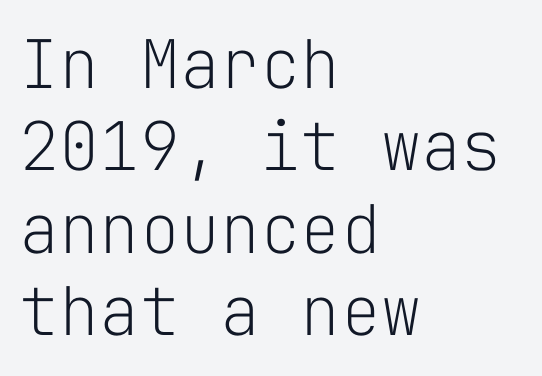
{"serif": "no", "italic": "no", "bold": "no", "weight": "light", "width": "normal", "stroke_contrast": "low", "x_height": "medium", "monospaced": "yes", "underline": "no", "align": "left", "line_spacing_ratio": 1.23, "letter_spacing": "normal", "letter_spacing_em": 0.0, "glyph_px": 67}
